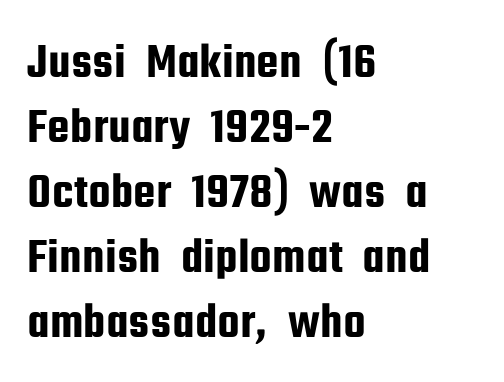
{"serif": "no", "italic": "no", "width": "condensed", "stroke_contrast": "low", "x_height": "medium", "monospaced": "no", "underline": "no", "align": "left", "line_spacing": "normal", "line_spacing_ratio": 1.3, "letter_spacing": "normal", "letter_spacing_em": 0.0, "glyph_px": 50}
